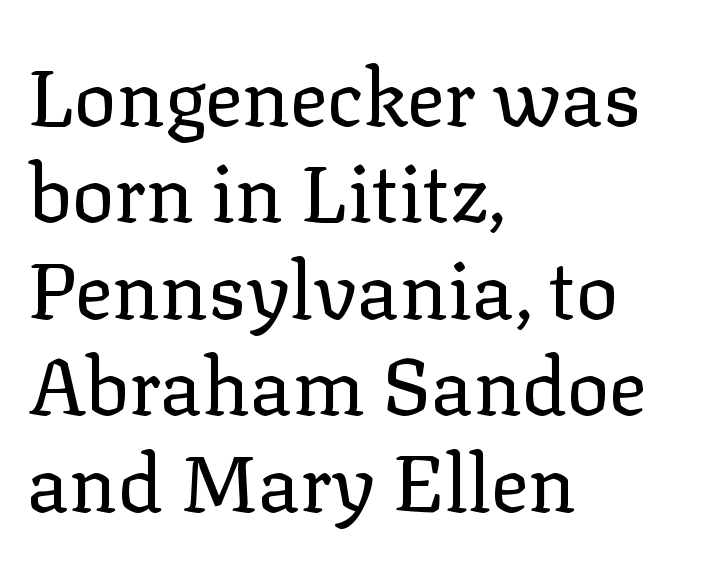
{"serif": "yes", "italic": "no", "bold": "no", "weight": "regular", "width": "normal", "stroke_contrast": "low", "x_height": "medium", "monospaced": "no", "underline": "no", "align": "left", "line_spacing_ratio": 1.22, "letter_spacing": "normal", "letter_spacing_em": 0.0, "glyph_px": 79}
